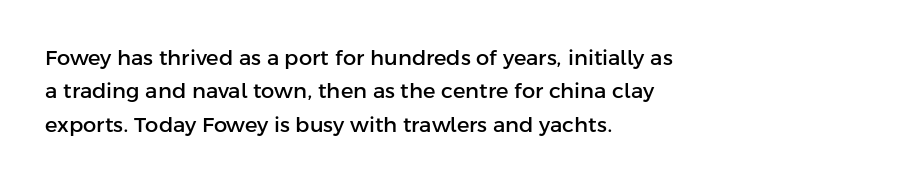
Q: Is the text italic (slanted)? A: No, it is upright.
Q: Is the text underlined? A: No.
Q: How is the paragraph aligned? A: Left-aligned.
Q: Is the spacing between letters normal or unusually wide? A: Normal.
Q: Is the spacing between lines tight, normal or loose? A: Normal.
